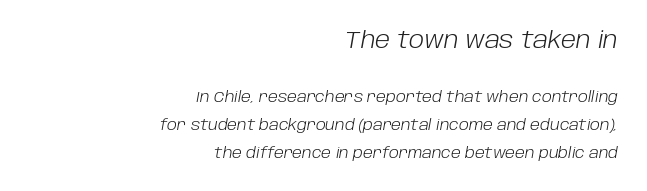
The block sitting higher on the canvas is the one with enlarged characters. Unmarked baselines from the first word to the last. Typeset ragged left — the right edge is the straight one. Stems here are at most as thick as an everyday book face.
